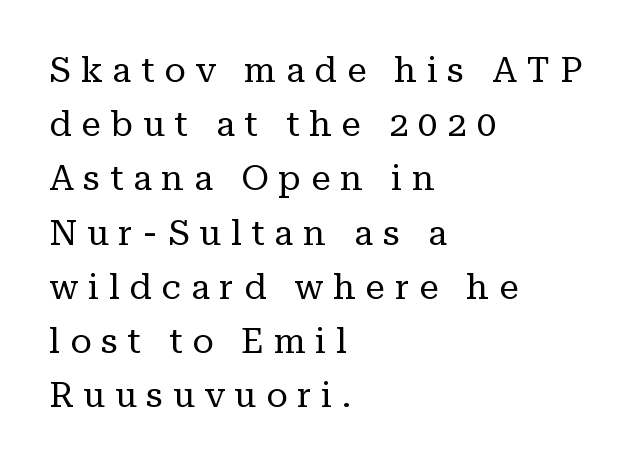
The image shows 35 px regular-weight serif type, upright; set left-aligned, normal line spacing (1.55x), unusually wide letter spacing (+0.28 em), not underlined; low stroke contrast and a medium x-height.
